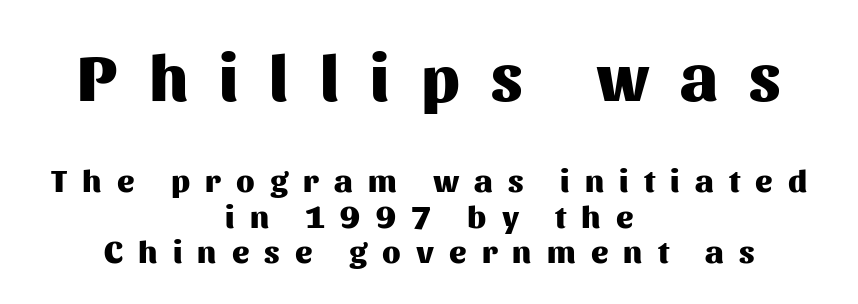
Q: Is the text bold? A: Yes.
Q: Is the text italic (slanted)? A: No, it is upright.
Q: Is the typeface a serif or a sans-serif typeface? A: Sans-serif.
Q: Is the text underlined? A: No.
Q: How is the paragraph aligned? A: Centered.
Q: Is the spacing between letters normal or unusually wide? A: Unusually wide.
Q: Is the spacing between lines tight, normal or loose? A: Tight.
Q: Which block of text is set in a larger size, the first (top) or the second (bottom)? A: The first (top) one.
Q: Width (condensed, normal, or wide)? A: Normal.
Q: Stroke contrast? A: Medium.
Q: x-height? A: Medium.
Q: Monospaced? A: No.
